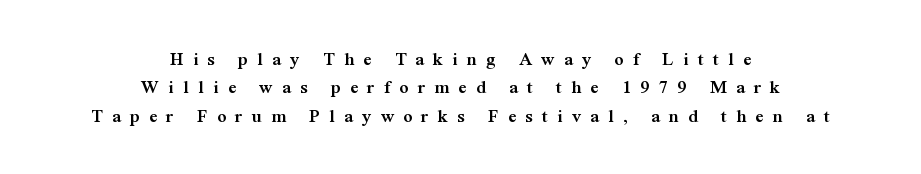
The image shows 20 px text type, upright; set centered, normal line spacing (1.42x), unusually wide letter spacing (+0.46 em), not underlined.
